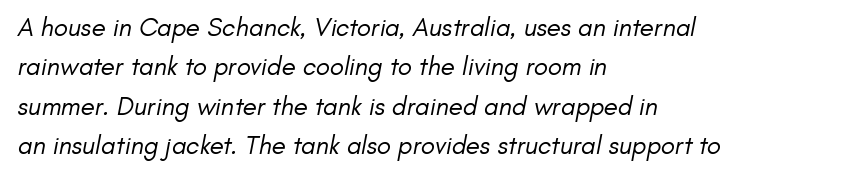
{"bold": "no", "underline": "no", "align": "left", "line_spacing": "normal", "line_spacing_ratio": 1.51, "letter_spacing": "normal", "letter_spacing_em": 0.0, "glyph_px": 26}
